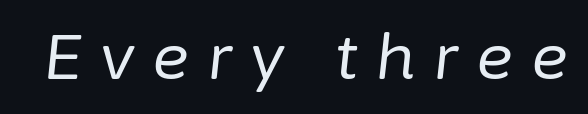
This sample uses an oblique cut, with every glyph tilted off the vertical. The words here are not underlined. The letterforms stand isolated, each surrounded by extra space. This is not heavy type; no bold has been used.
